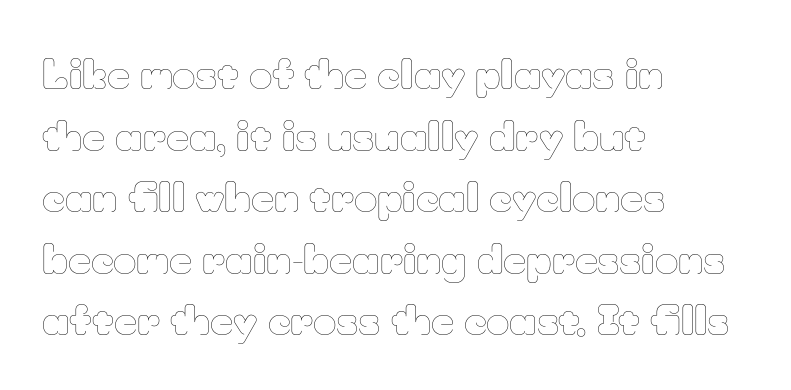
The image shows 40 px thin type, upright; set left-aligned, normal line spacing (1.54x), normal letter spacing, not underlined; low stroke contrast and a small x-height.
